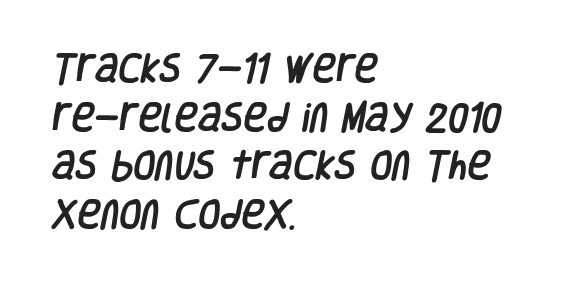
Notice how descenders clear the ascenders below comfortably — that's standard leading. No feet cap the strokes, marking this as sans-serif type. Honestly, the letter spacing is just normal — you wouldn't notice it. The letters advance in unequal steps, a hallmark of proportional type. Letters rest on an invisible, unmarked baseline.
